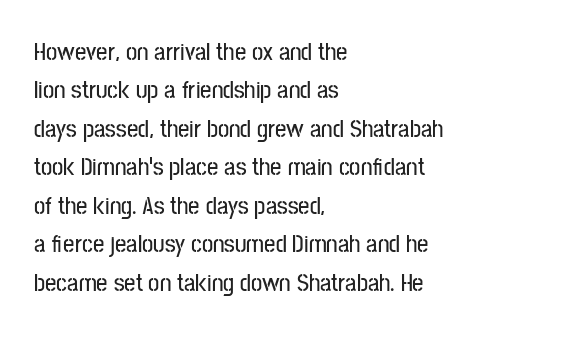
{"italic": "no", "underline": "no", "align": "left", "line_spacing": "normal", "line_spacing_ratio": 1.54, "letter_spacing": "normal", "letter_spacing_em": 0.0, "glyph_px": 25}
